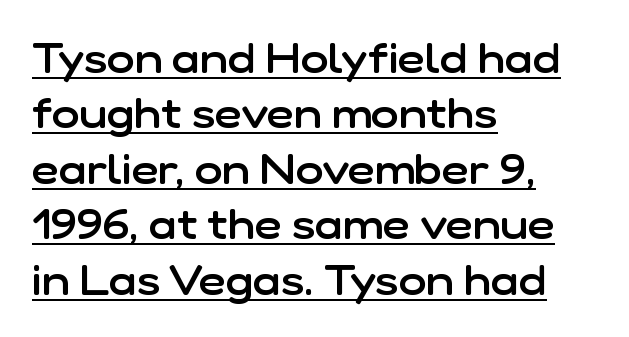
{"serif": "no", "italic": "no", "bold": "semi", "weight": "semibold", "width": "normal", "stroke_contrast": "low", "x_height": "medium", "monospaced": "no", "underline": "yes", "align": "left", "line_spacing": "normal", "line_spacing_ratio": 1.32, "letter_spacing": "normal", "letter_spacing_em": 0.0, "glyph_px": 42}
